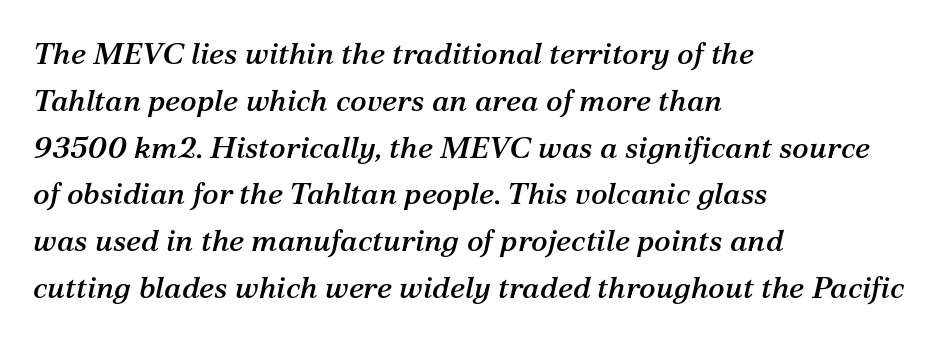
Q: Is the text italic (slanted)? A: Yes, it leans right by about 12 degrees.
Q: Is the typeface a serif or a sans-serif typeface? A: Serif.
Q: Is the text underlined? A: No.
Q: How is the paragraph aligned? A: Left-aligned.
Q: Is the spacing between letters normal or unusually wide? A: Normal.
Q: Is the spacing between lines tight, normal or loose? A: Normal.
Q: Width (condensed, normal, or wide)? A: Normal.
Q: Stroke contrast? A: Medium.
Q: x-height? A: Medium.
Q: Monospaced? A: No.
